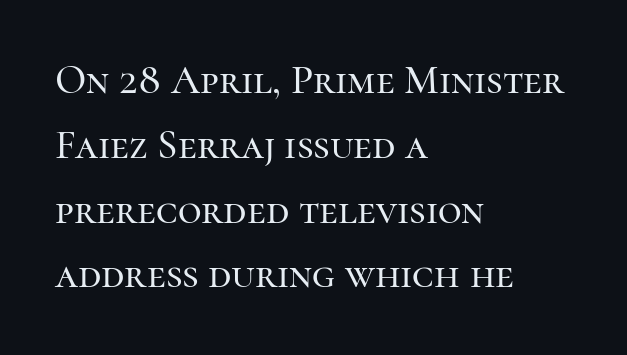
{"serif": "yes", "italic": "no", "width": "normal", "stroke_contrast": "high", "x_height": "medium", "monospaced": "no", "underline": "no", "align": "left", "line_spacing": "normal", "line_spacing_ratio": 1.58, "letter_spacing": "normal", "letter_spacing_em": 0.0, "glyph_px": 41}
